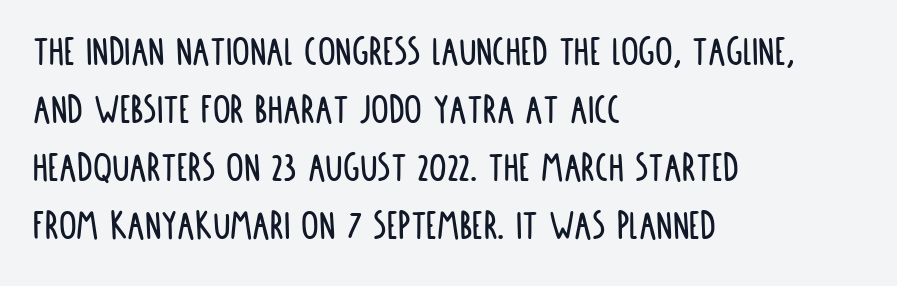
{"serif": "no", "italic": "no", "width": "condensed", "stroke_contrast": "low", "x_height": "large", "monospaced": "no", "underline": "no", "align": "left", "line_spacing": "normal", "line_spacing_ratio": 1.32, "letter_spacing": "normal", "letter_spacing_em": 0.0, "glyph_px": 44}
